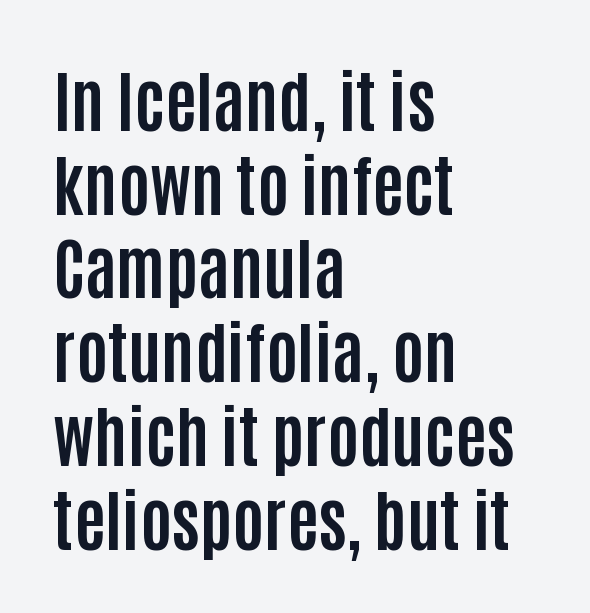
{"serif": "no", "italic": "no", "bold": "yes", "weight": "bold", "width": "condensed", "stroke_contrast": "low", "x_height": "large", "monospaced": "no", "underline": "no", "align": "left", "line_spacing": "normal", "line_spacing_ratio": 1.25, "letter_spacing": "normal", "letter_spacing_em": 0.0, "glyph_px": 67}
